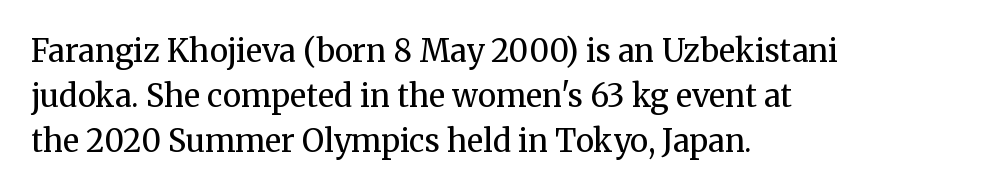
The image shows 31 px regular-weight serif type, upright; set left-aligned, normal line spacing (1.45x), normal letter spacing, not underlined; medium stroke contrast and a medium x-height.
